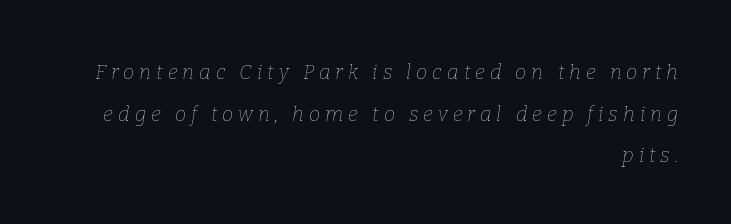
{"italic": "yes", "lean": "right", "slant_degrees": 9, "bold": "no", "underline": "no", "align": "right", "line_spacing": "loose", "line_spacing_ratio": 2.08, "letter_spacing": "wide", "letter_spacing_em": 0.25, "glyph_px": 20}
